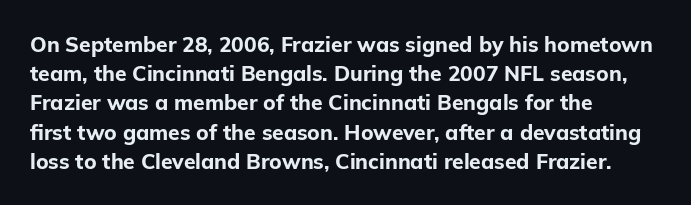
Q: Is the text bold? A: Yes.
Q: Is the text italic (slanted)? A: No, it is upright.
Q: Is the text underlined? A: No.
Q: How is the paragraph aligned? A: Left-aligned.
Q: Is the spacing between letters normal or unusually wide? A: Normal.
Q: Is the spacing between lines tight, normal or loose? A: Normal.
